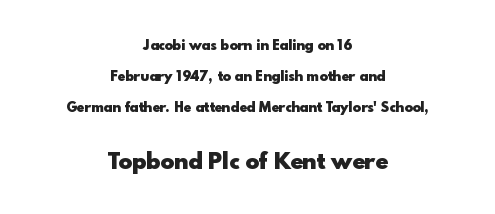
{"italic": "no", "bold": "yes", "underline": "no", "align": "center", "line_spacing": "loose", "line_spacing_ratio": 2.22, "letter_spacing": "normal", "letter_spacing_em": 0.0, "larger_block": "second", "size_ratio": 1.64, "glyph_px": 23}
